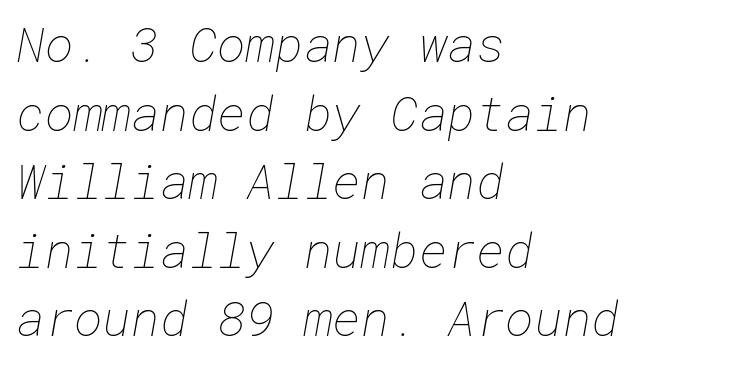
Q: Is the text bold? A: No.
Q: Is the text underlined? A: No.
Q: How is the paragraph aligned? A: Left-aligned.
Q: Is the spacing between letters normal or unusually wide? A: Normal.
Q: Is the spacing between lines tight, normal or loose? A: Normal.
Q: Width (condensed, normal, or wide)? A: Normal.
Q: Stroke contrast? A: Low.
Q: x-height? A: Medium.
